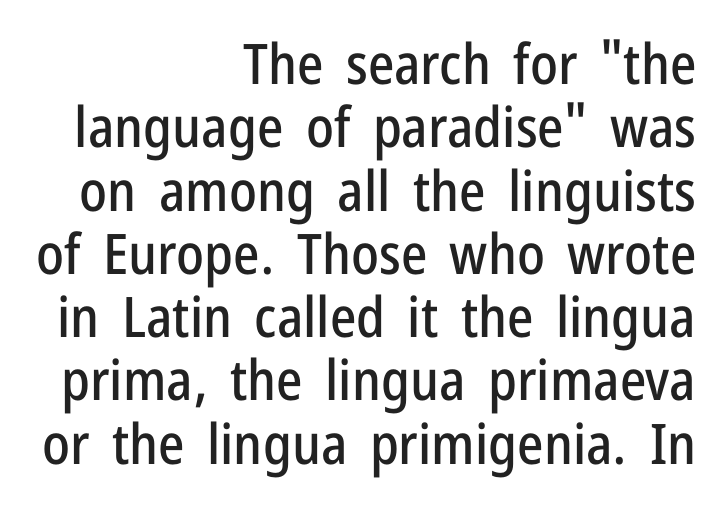
Q: Is the text italic (slanted)? A: No, it is upright.
Q: Is the typeface a serif or a sans-serif typeface? A: Sans-serif.
Q: Is the text underlined? A: No.
Q: How is the paragraph aligned? A: Right-aligned.
Q: Is the spacing between letters normal or unusually wide? A: Normal.
Q: Is the spacing between lines tight, normal or loose? A: Tight.
Q: Width (condensed, normal, or wide)? A: Condensed.
Q: Stroke contrast? A: Low.
Q: x-height? A: Medium.
Q: Monospaced? A: No.
